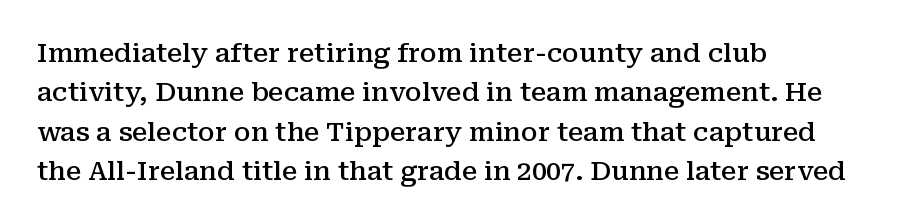
{"italic": "no", "bold": "semi", "underline": "no", "align": "left", "line_spacing": "normal", "line_spacing_ratio": 1.51, "letter_spacing": "normal", "letter_spacing_em": 0.0, "glyph_px": 26}
